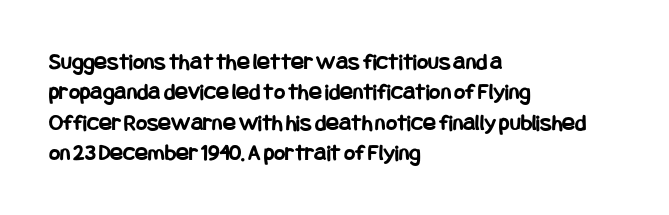
{"italic": "no", "bold": "yes", "underline": "no", "align": "left", "line_spacing": "normal", "line_spacing_ratio": 1.27, "letter_spacing": "normal", "letter_spacing_em": 0.0, "glyph_px": 24}
